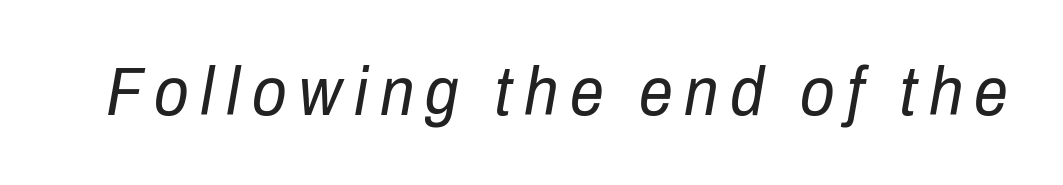
{"italic": "yes", "lean": "right", "slant_degrees": 10, "bold": "no", "weight": "regular", "width": "condensed", "stroke_contrast": "low", "x_height": "medium", "monospaced": "no", "underline": "no", "glyph_px": 68}
